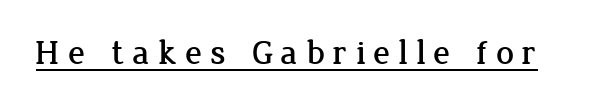
Q: Is the text italic (slanted)? A: No, it is upright.
Q: Is the typeface a serif or a sans-serif typeface? A: Serif.
Q: Is the text underlined? A: Yes.
Q: Is the spacing between letters normal or unusually wide? A: Unusually wide.
Q: Width (condensed, normal, or wide)? A: Normal.
Q: Stroke contrast? A: Low.
Q: x-height? A: Medium.
Q: Monospaced? A: No.
